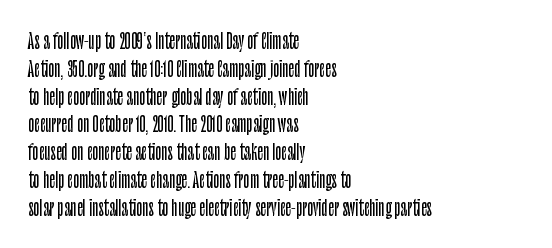
The image shows 20 px text type, upright; set left-aligned, normal line spacing (1.39x), normal letter spacing, not underlined.
